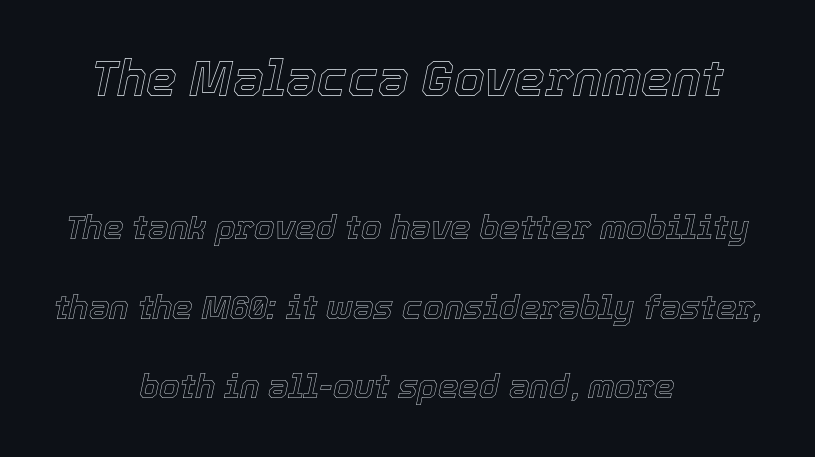
The image shows 49 px text type, italic (leaning right); set centered, loose line spacing (2.42x), normal letter spacing, not underlined; the first (top) block is 1.48x larger; a medium x-height.
